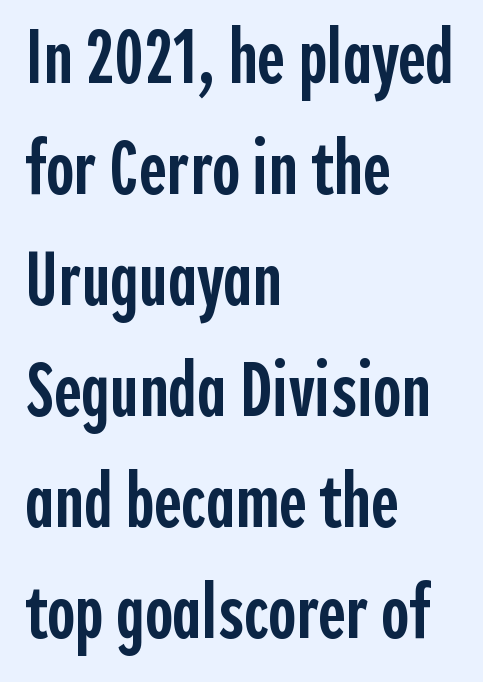
Slightly chunky letters — semibold, I'd say, not full bold. Each letter keeps its own natural width here, so spacing adapts to shape. These lines keep a tight, regular rhythm from letter to letter. The rows are spaced the way most documents space them. The string is rendered with underlining switched off. This is roman type, the default non-slanted kind.
